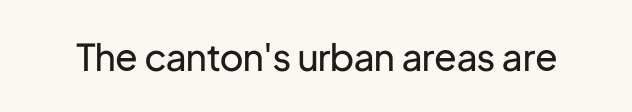
{"serif": "no", "italic": "no", "bold": "no", "weight": "regular", "width": "normal", "stroke_contrast": "low", "x_height": "medium", "monospaced": "no", "underline": "no", "letter_spacing": "normal", "letter_spacing_em": 0.0, "glyph_px": 37}
